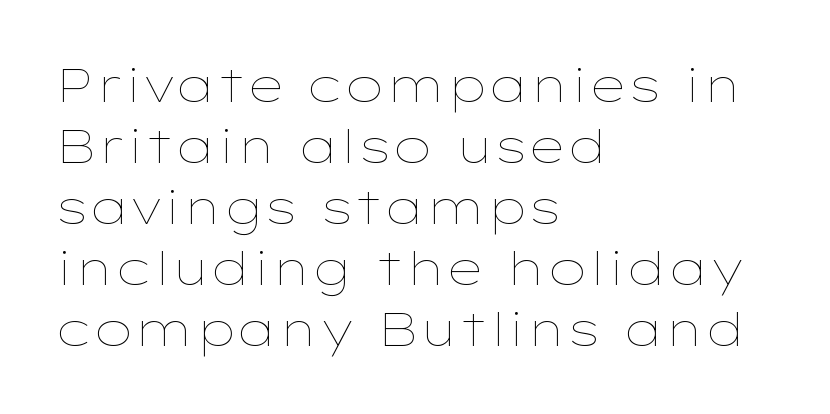
Proportional: the letters do not fall into vertical columns. The designer left line spacing at the default. The string is rendered with underlining switched off. Tracking value appears to be zero — textbook default spacing. Posture: vertical.
